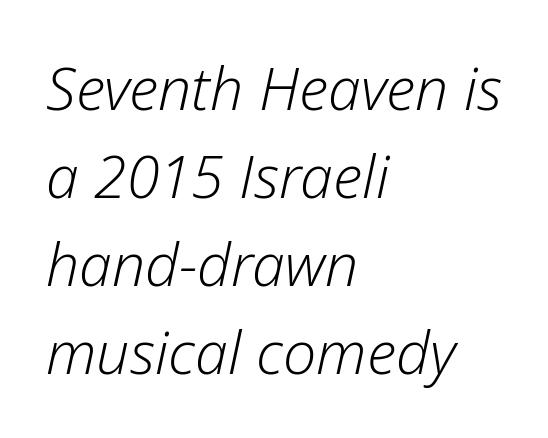
The image shows 59 px light type, italic (leaning right); set left-aligned, normal line spacing (1.49x), normal letter spacing, not underlined; low stroke contrast and a medium x-height.
